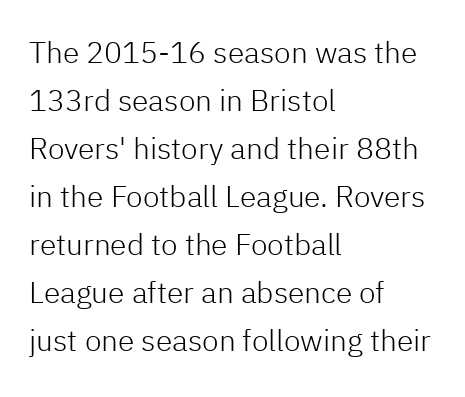
Weight class: somewhere from thin through regular. The letters stand upright; this is a roman face. The string is rendered with underlining switched off. Look at the tracking — it's just the regular setting, nothing added.
